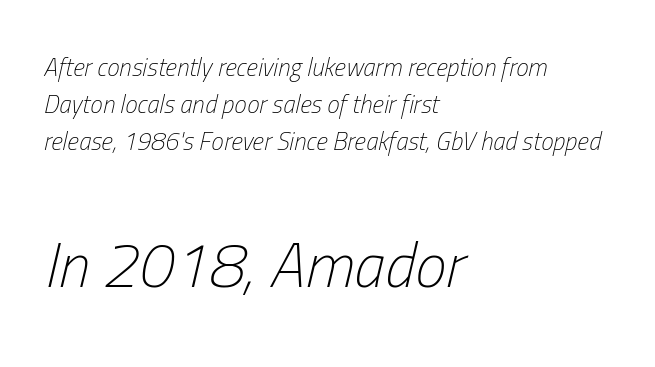
You can tell it's italic because the verticals aren't actually vertical. A typesetter would call this zero additional tracking. The space between consecutive lines is moderate. Nobody drew a line under any word here. Heaviness? Minimal to ordinary, like unemphasized prose. The letters in the lower block stand taller than those in the block above.
